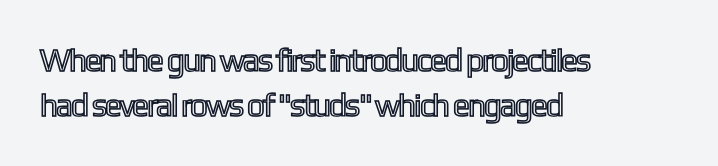
The tracking reads as untouched default to a designer's eye. The passage shown is not underscored anywhere. The font's upright variant was chosen for this text. Casual observation: everything's shoved over to the left. Varying glyph widths throughout — classic text-font behaviour.
